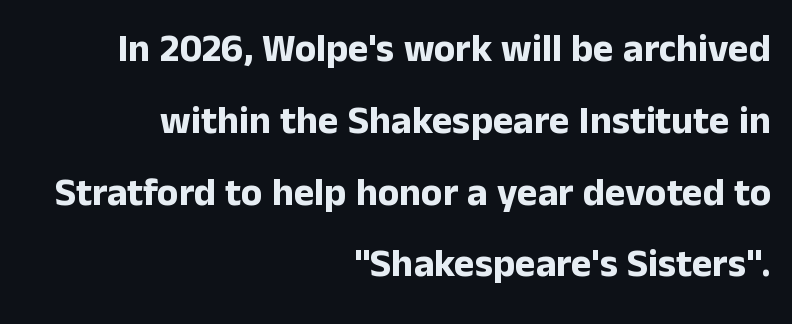
Q: Is the text bold? A: Yes.
Q: Is the text italic (slanted)? A: No, it is upright.
Q: Is the typeface a serif or a sans-serif typeface? A: Sans-serif.
Q: Is the text underlined? A: No.
Q: How is the paragraph aligned? A: Right-aligned.
Q: Is the spacing between letters normal or unusually wide? A: Normal.
Q: Width (condensed, normal, or wide)? A: Normal.
Q: Stroke contrast? A: Low.
Q: x-height? A: Medium.
Q: Monospaced? A: No.
